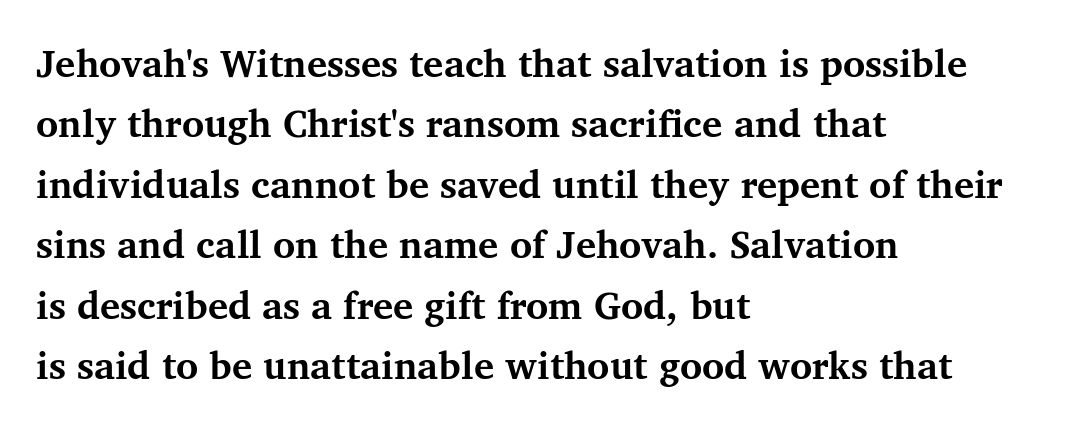
{"serif": "yes", "italic": "no", "bold": "yes", "weight": "bold", "width": "normal", "stroke_contrast": "medium", "x_height": "medium", "monospaced": "no", "underline": "no", "align": "left", "line_spacing": "normal", "line_spacing_ratio": 1.59, "letter_spacing": "normal", "letter_spacing_em": 0.0, "glyph_px": 38}
